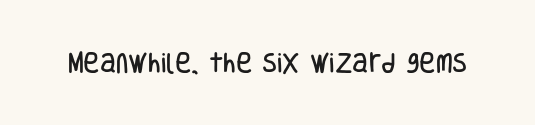
Q: Is the text italic (slanted)? A: No, it is upright.
Q: Is the text underlined? A: No.
Q: Is the spacing between letters normal or unusually wide? A: Normal.
